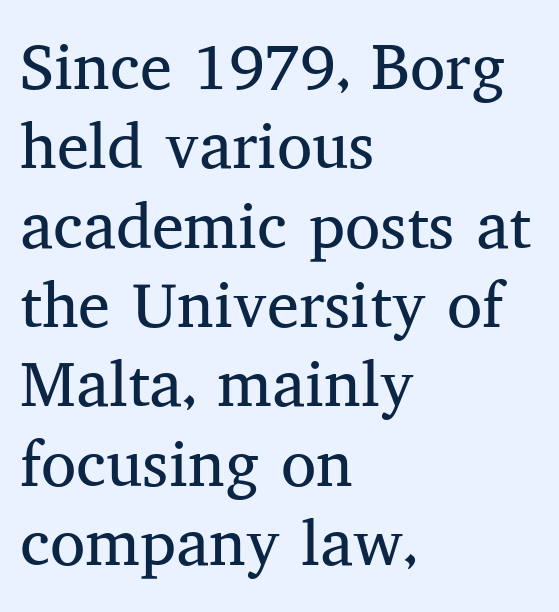
Q: Is the text bold? A: No.
Q: Is the text italic (slanted)? A: No, it is upright.
Q: Is the typeface a serif or a sans-serif typeface? A: Serif.
Q: Is the text underlined? A: No.
Q: How is the paragraph aligned? A: Left-aligned.
Q: Is the spacing between letters normal or unusually wide? A: Normal.
Q: Width (condensed, normal, or wide)? A: Normal.
Q: Stroke contrast? A: Medium.
Q: x-height? A: Medium.
Q: Monospaced? A: No.
